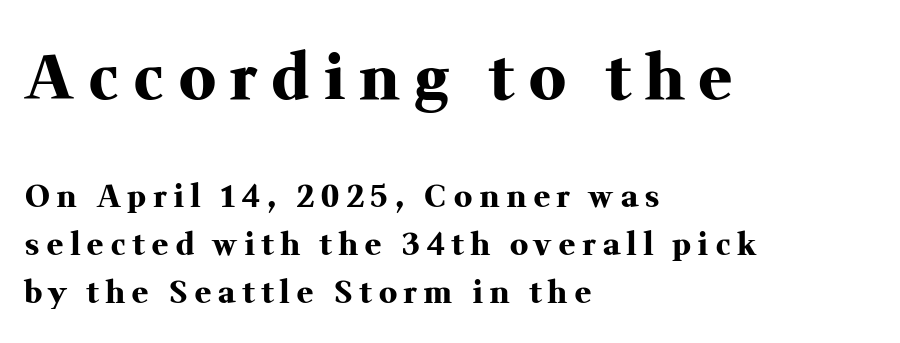
Does the bottom block carry the larger type? No, the top block does. Spacing between characters has been opened up far beyond the box default. Note the varied advance widths — an 'i' is clearly narrower than an 'm'. Do the letters lean? They stand straight.
